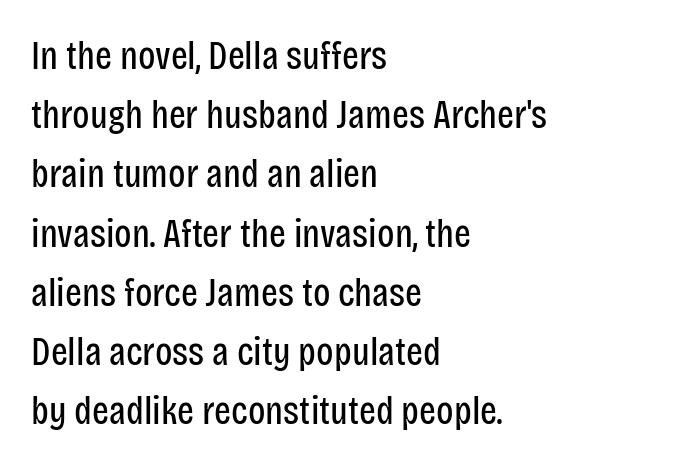
Which margin do the lines hug? The left one — the right edge is uneven. Does the lettering tilt? It doesn't — this is upright. The text was rendered using a sans face with plain stroke endings. Tracking here is standard; glyphs follow each other at the usual distance.
